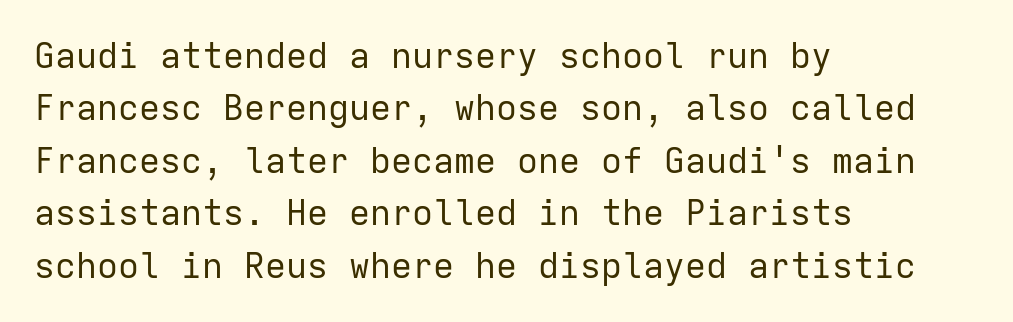
Q: Is the text bold? A: No.
Q: Is the text italic (slanted)? A: No, it is upright.
Q: Is the typeface a serif or a sans-serif typeface? A: Sans-serif.
Q: Is the text underlined? A: No.
Q: How is the paragraph aligned? A: Left-aligned.
Q: Is the spacing between letters normal or unusually wide? A: Normal.
Q: Is the spacing between lines tight, normal or loose? A: Normal.
Q: Width (condensed, normal, or wide)? A: Normal.
Q: Stroke contrast? A: Low.
Q: x-height? A: Medium.
Q: Monospaced? A: Yes.
